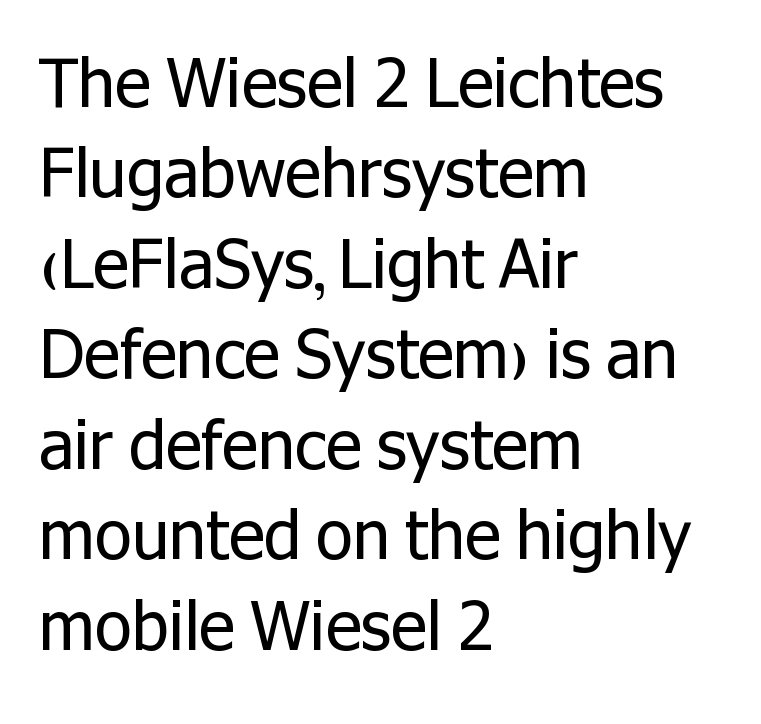
Q: Is the text bold? A: No.
Q: Is the text italic (slanted)? A: No, it is upright.
Q: Is the typeface a serif or a sans-serif typeface? A: Sans-serif.
Q: Is the text underlined? A: No.
Q: How is the paragraph aligned? A: Left-aligned.
Q: Is the spacing between letters normal or unusually wide? A: Normal.
Q: Is the spacing between lines tight, normal or loose? A: Normal.
Q: Width (condensed, normal, or wide)? A: Normal.
Q: Stroke contrast? A: Low.
Q: x-height? A: Medium.
Q: Monospaced? A: No.
